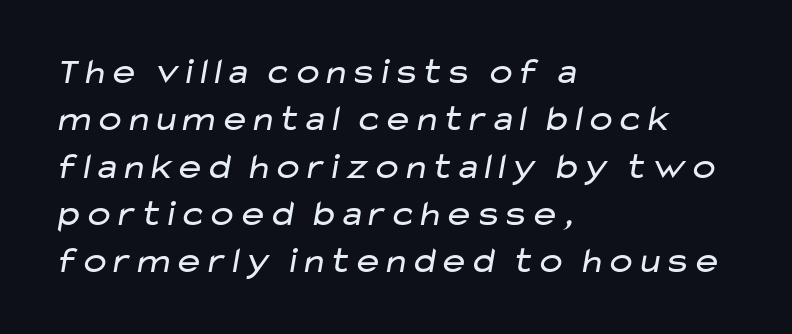
{"serif": "no", "bold": "no", "weight": "regular", "width": "wide", "stroke_contrast": "low", "x_height": "medium", "monospaced": "no", "underline": "no", "align": "left", "line_spacing": "normal", "line_spacing_ratio": 1.28, "letter_spacing": "normal", "letter_spacing_em": 0.0, "glyph_px": 37}
